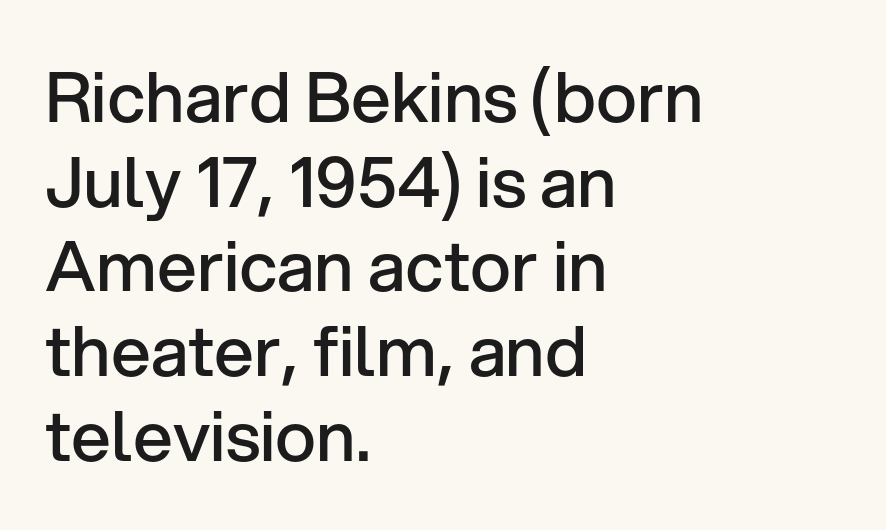
The image shows 70 px semibold sans-serif type, upright; set left-aligned, line spacing 1.21x, normal letter spacing, not underlined; low stroke contrast and a medium x-height.
